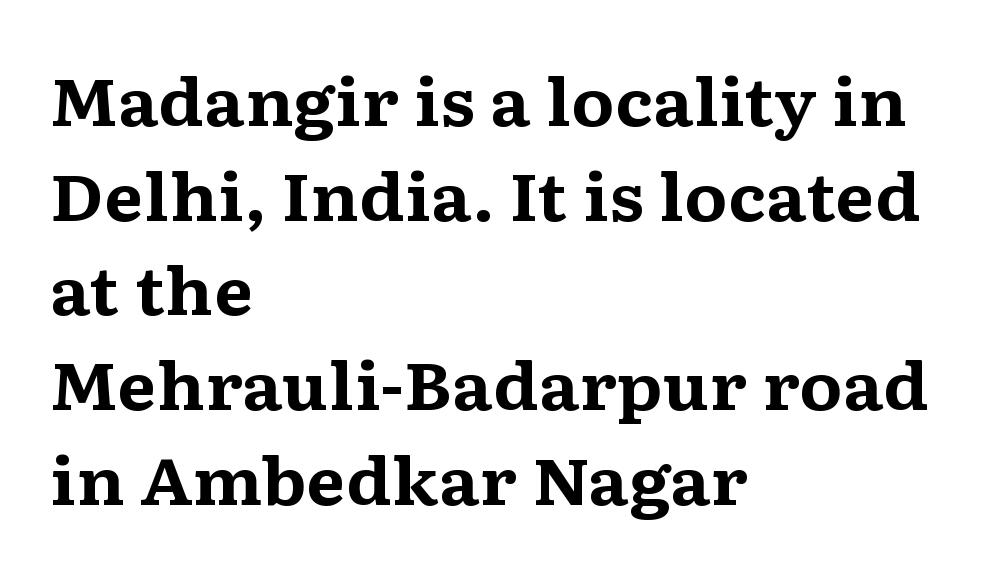
Does the type have serifs? Yes, each stem ends in a small foot. Leading matches the norm, producing a regular column. Tall strokes in this sample are plumb rather than angled. The zone under the glyphs is completely vacant.
